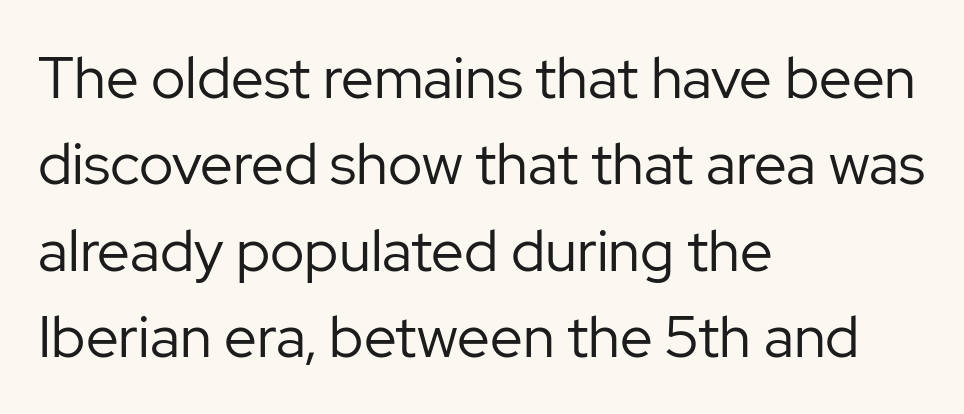
{"serif": "no", "italic": "no", "bold": "no", "weight": "regular", "width": "normal", "stroke_contrast": "low", "x_height": "medium", "monospaced": "no", "underline": "no", "align": "left", "line_spacing": "normal", "line_spacing_ratio": 1.49, "letter_spacing": "normal", "letter_spacing_em": 0.0, "glyph_px": 58}
